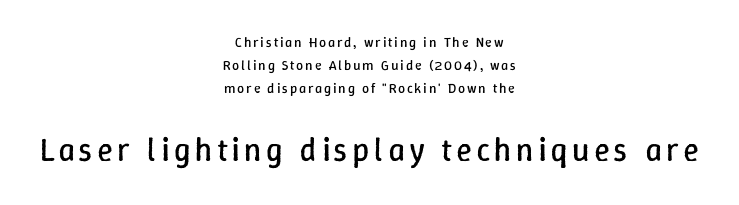
Q: Is the text bold? A: No.
Q: Is the text italic (slanted)? A: No, it is upright.
Q: Is the text underlined? A: No.
Q: How is the paragraph aligned? A: Centered.
Q: Is the spacing between lines tight, normal or loose? A: Normal.
Q: Which block of text is set in a larger size, the first (top) or the second (bottom)? A: The second (bottom) one.
Q: Width (condensed, normal, or wide)? A: Normal.
Q: Stroke contrast? A: Low.
Q: x-height? A: Medium.
Q: Monospaced? A: No.
